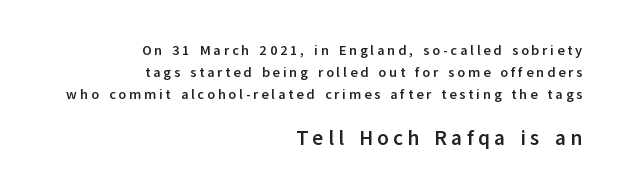
{"italic": "no", "bold": "yes", "underline": "no", "align": "right", "line_spacing": "normal", "line_spacing_ratio": 1.58, "letter_spacing": "wide", "letter_spacing_em": 0.2, "larger_block": "second", "size_ratio": 1.5, "glyph_px": 21}
